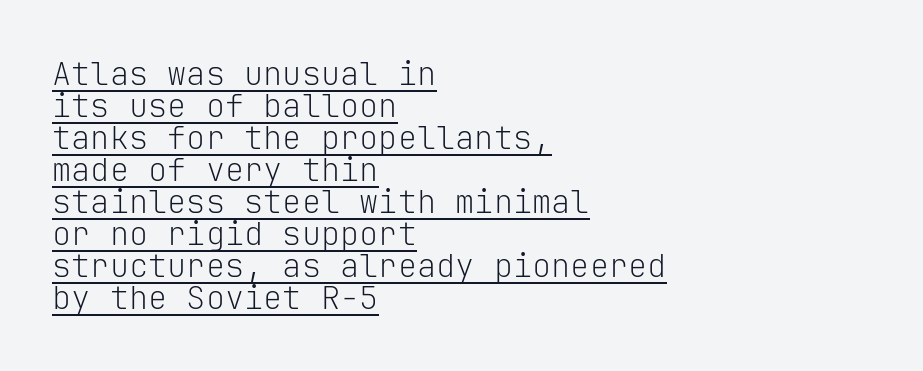
Q: Is the text bold? A: No.
Q: Is the text italic (slanted)? A: No, it is upright.
Q: Is the typeface a serif or a sans-serif typeface? A: Sans-serif.
Q: Is the text underlined? A: Yes.
Q: How is the paragraph aligned? A: Left-aligned.
Q: Is the spacing between letters normal or unusually wide? A: Normal.
Q: Is the spacing between lines tight, normal or loose? A: Tight.
Q: Width (condensed, normal, or wide)? A: Normal.
Q: Stroke contrast? A: Low.
Q: x-height? A: Medium.
Q: Monospaced? A: Yes.
